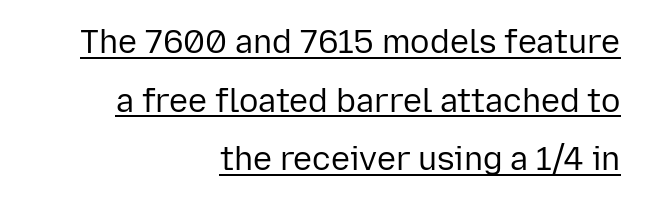
{"serif": "no", "italic": "no", "bold": "no", "weight": "regular", "width": "normal", "stroke_contrast": "low", "x_height": "medium", "monospaced": "no", "underline": "yes", "align": "right", "line_spacing_ratio": 1.83, "letter_spacing": "normal", "letter_spacing_em": 0.0, "glyph_px": 32}
